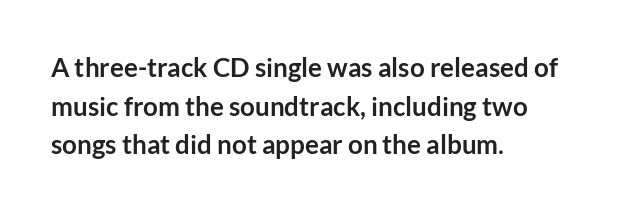
{"italic": "no", "bold": "yes", "underline": "no", "align": "left", "line_spacing": "normal", "line_spacing_ratio": 1.49, "letter_spacing": "normal", "letter_spacing_em": 0.0, "glyph_px": 26}
